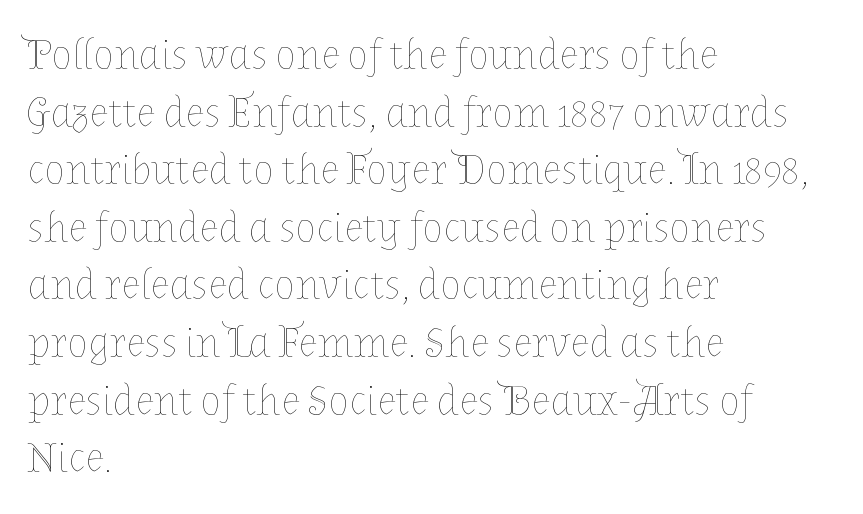
The image shows 43 px thin type, upright; set left-aligned, normal line spacing (1.34x), normal letter spacing, not underlined; low stroke contrast and a medium x-height.
